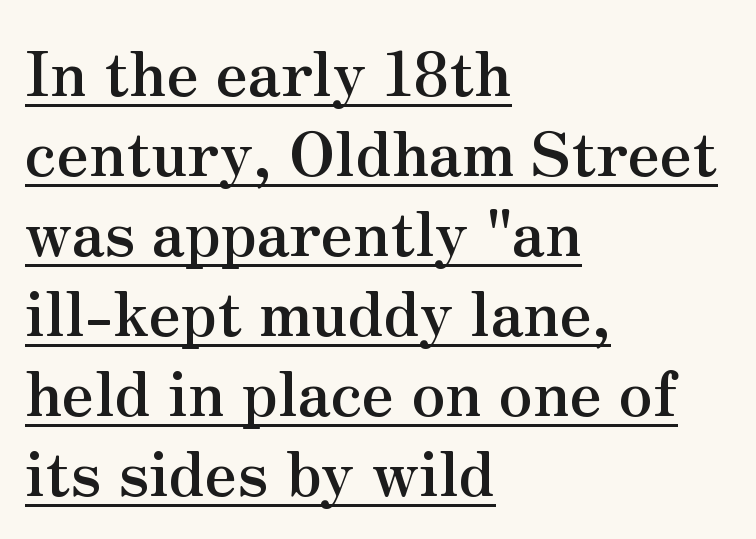
Tracking value appears to be zero — textbook default spacing. Type style note: has serifs. Notice how descenders clear the ascenders below comfortably — that's standard leading. Character widths vary here, with narrow letters taking less room than wide ones. Every character sits straight up, as roman type does.
